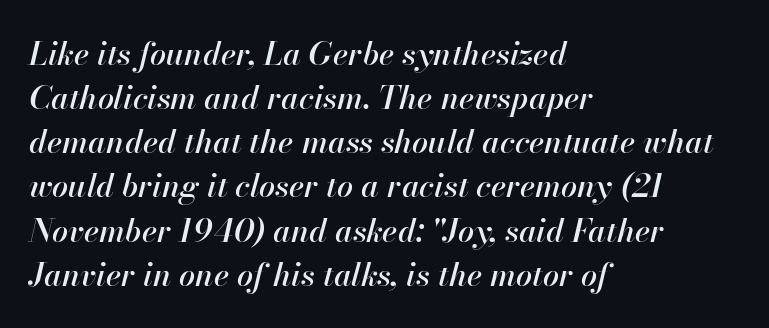
Q: Is the text italic (slanted)? A: Yes, it leans right by about 13 degrees.
Q: Is the text underlined? A: No.
Q: How is the paragraph aligned? A: Left-aligned.
Q: Is the spacing between letters normal or unusually wide? A: Normal.
Q: Is the spacing between lines tight, normal or loose? A: Normal.
Q: Width (condensed, normal, or wide)? A: Normal.
Q: Stroke contrast? A: High.
Q: x-height? A: Small.
Q: Monospaced? A: No.
